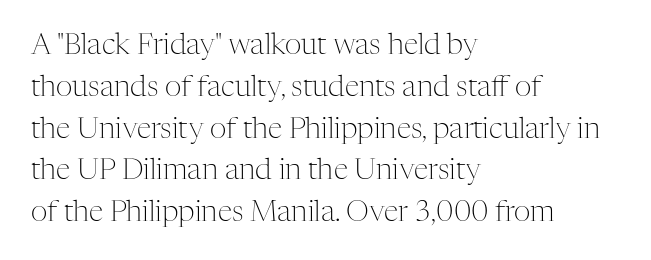
Q: Is the text bold? A: No.
Q: Is the text italic (slanted)? A: No, it is upright.
Q: Is the typeface a serif or a sans-serif typeface? A: Serif.
Q: Is the text underlined? A: No.
Q: How is the paragraph aligned? A: Left-aligned.
Q: Is the spacing between letters normal or unusually wide? A: Normal.
Q: Is the spacing between lines tight, normal or loose? A: Normal.
Q: Width (condensed, normal, or wide)? A: Normal.
Q: Stroke contrast? A: Medium.
Q: x-height? A: Medium.
Q: Monospaced? A: No.
